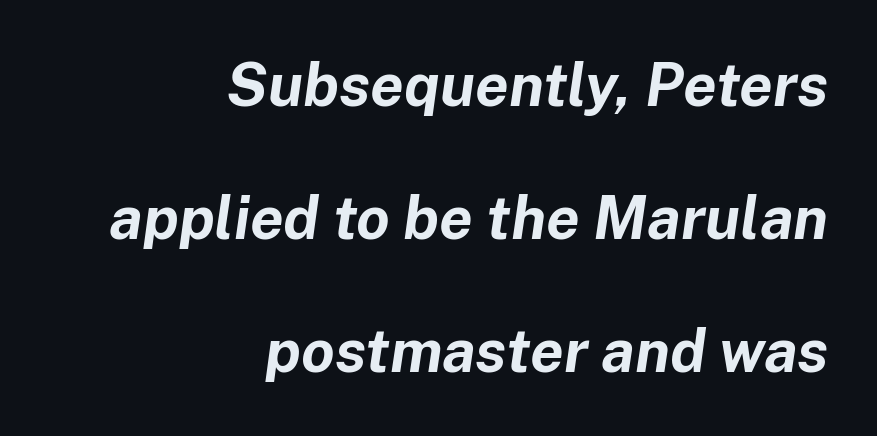
A student would call this right alignment; a typographer would say flush right, rag left. Strong, thick strokes mark this as bold type. Glyph-to-glyph distance matches everyday printed text. The words here are not underlined. When letters slant like this, we call the style italic. Is this a fixed-width face? No — the glyphs have proportional, varying widths.
